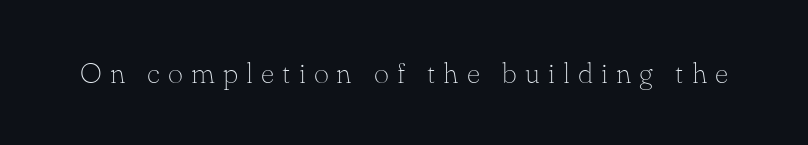
Q: Is the text bold? A: No.
Q: Is the text italic (slanted)? A: No, it is upright.
Q: Is the typeface a serif or a sans-serif typeface? A: Serif.
Q: Is the text underlined? A: No.
Q: Is the spacing between letters normal or unusually wide? A: Unusually wide.
Q: Width (condensed, normal, or wide)? A: Normal.
Q: Stroke contrast? A: Low.
Q: x-height? A: Small.
Q: Monospaced? A: No.
